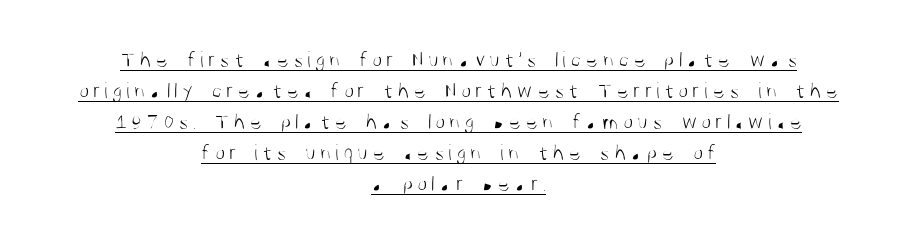
The image shows 23 px text type, upright; set centered, normal line spacing (1.35x), underlined.
